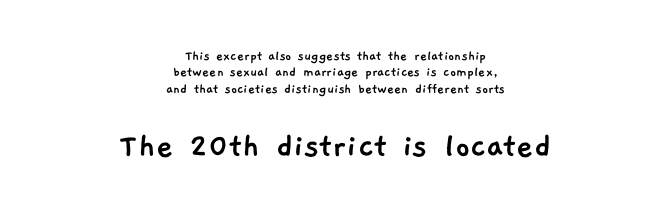
Check under the words: just untouched page. Grotesque or geometric, the face here clearly has no serifs. These lines are centered, leaving both edges ragged. The passage shown stacks its lines with hardly any gap. The lower block of text is set noticeably larger than the block above it.
